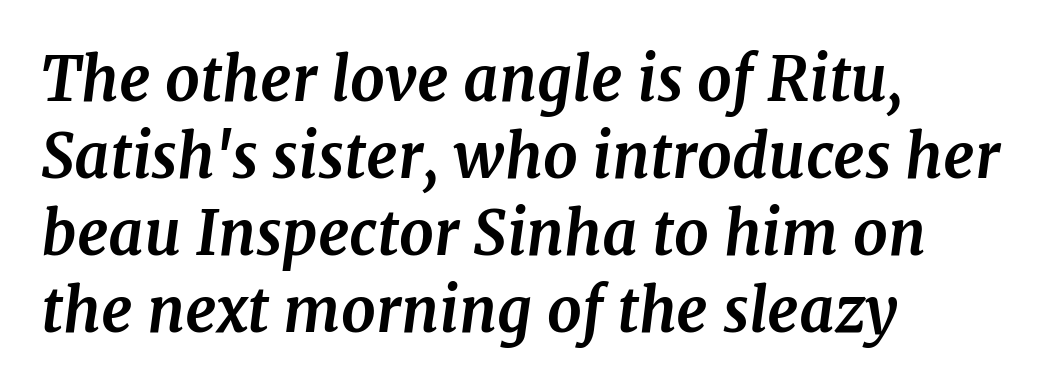
The image shows 61 px bold serif type, italic (leaning right); set left-aligned, normal line spacing (1.26x), normal letter spacing, not underlined; medium stroke contrast and a medium x-height.
